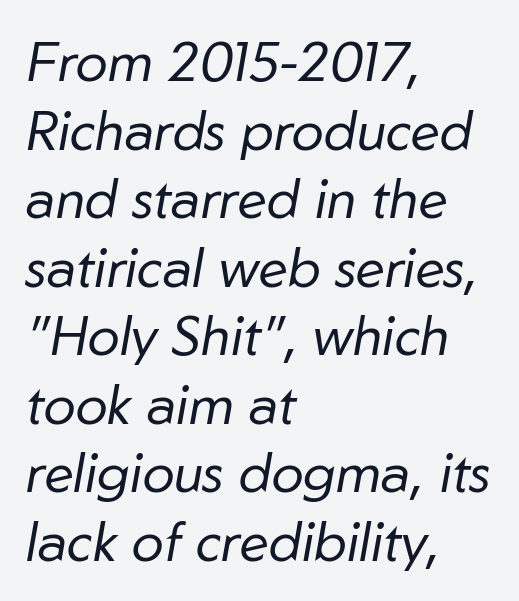
The whole block is typeset with a tilt. Think of a printed novel: that variable character pitch is what you see here. The passage shown has conventional tracking throughout. The passage shown is not bold in any degree. No word sits above an underline. The passage is arranged the way most books set body copy — flush left.
